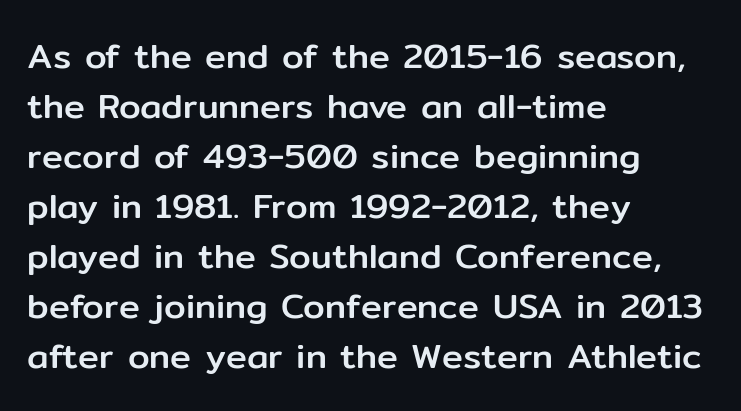
{"serif": "no", "italic": "no", "width": "normal", "stroke_contrast": "low", "x_height": "medium", "monospaced": "no", "underline": "no", "align": "left", "line_spacing": "normal", "line_spacing_ratio": 1.43, "letter_spacing": "normal", "letter_spacing_em": 0.0, "glyph_px": 35}
